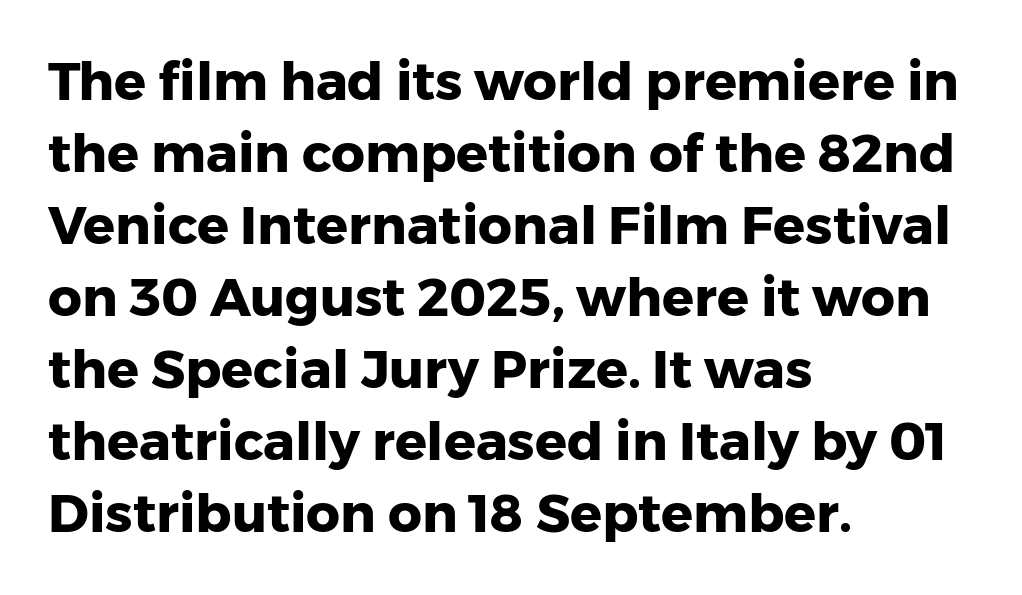
The vertical gap from one line to the next is medium. No italicization has been applied; the sample stays upright. The line texture is even and compact thanks to regular tracking. The compositor pushed each line to the left boundary. As a designer I'd log this as weight 700, bold. Typographically, this falls in the sans-serif category.
